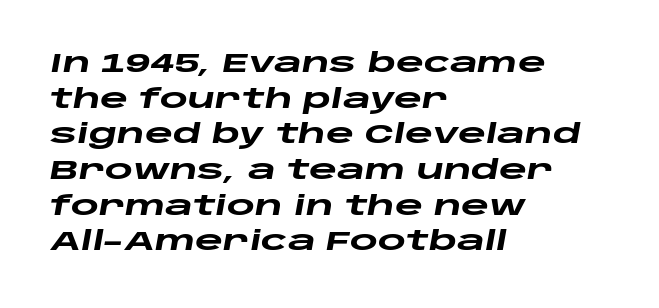
These lines sit exactly where default settings would place them. The zone under the glyphs is completely vacant. Notice how the stems are inclined rather than vertical — that's the hallmark of italics. This rendering leaves character spacing at its baseline value.
